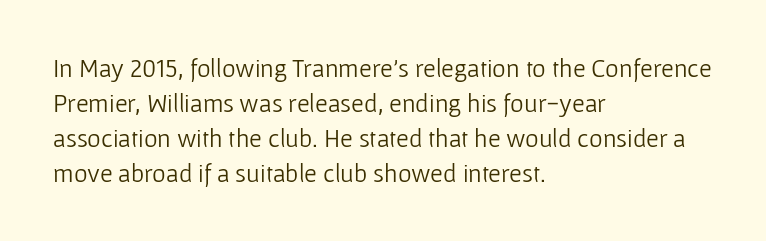
The image shows 26 px text type, upright; set left-aligned, normal line spacing (1.34x), normal letter spacing, not underlined.
